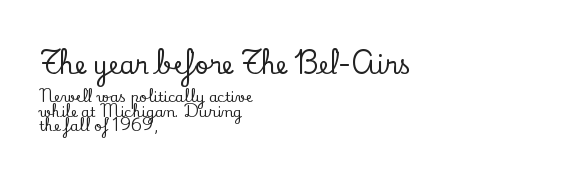
Q: Is the text italic (slanted)? A: No, it is upright.
Q: Is the text underlined? A: No.
Q: How is the paragraph aligned? A: Left-aligned.
Q: Is the spacing between letters normal or unusually wide? A: Normal.
Q: Is the spacing between lines tight, normal or loose? A: Tight.
Q: Which block of text is set in a larger size, the first (top) or the second (bottom)? A: The first (top) one.
